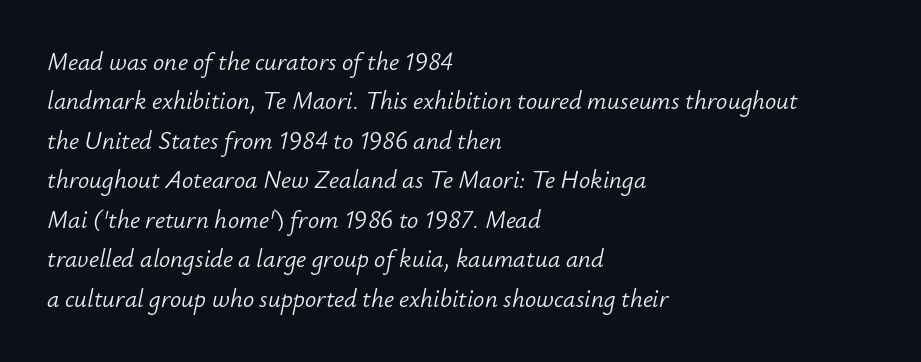
The image shows 25 px text type, italic (leaning right); set left-aligned, normal line spacing (1.58x), normal letter spacing, not underlined.
